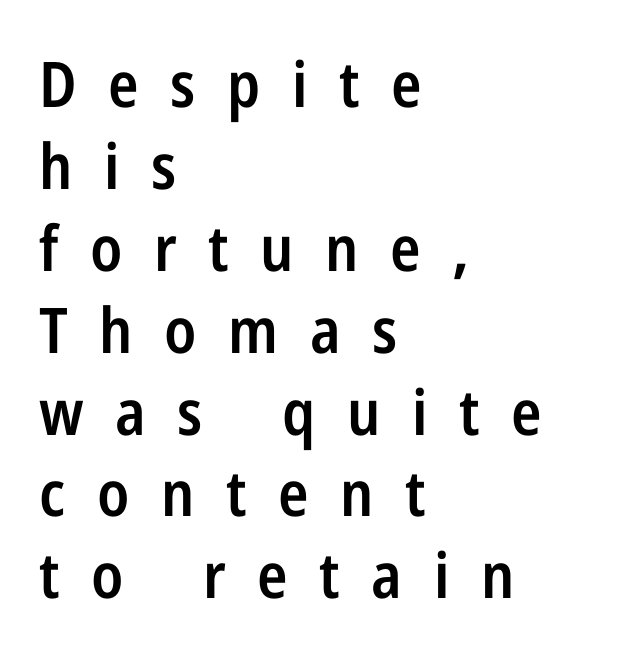
{"serif": "no", "italic": "no", "bold": "semi", "weight": "semibold", "width": "condensed", "stroke_contrast": "low", "x_height": "medium", "monospaced": "no", "underline": "no", "align": "left", "line_spacing": "normal", "line_spacing_ratio": 1.3, "letter_spacing": "wide", "letter_spacing_em": 0.5, "glyph_px": 63}
